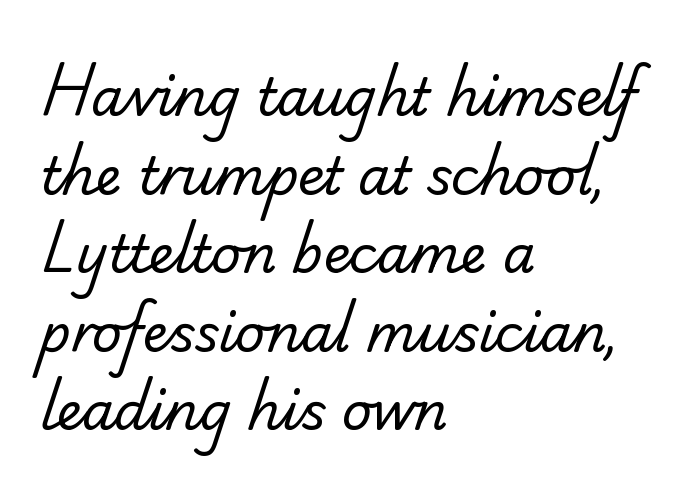
The image shows 52 px regular-weight sans-serif type; set left-aligned, normal line spacing (1.51x), normal letter spacing, not underlined; low stroke contrast and a small x-height.
